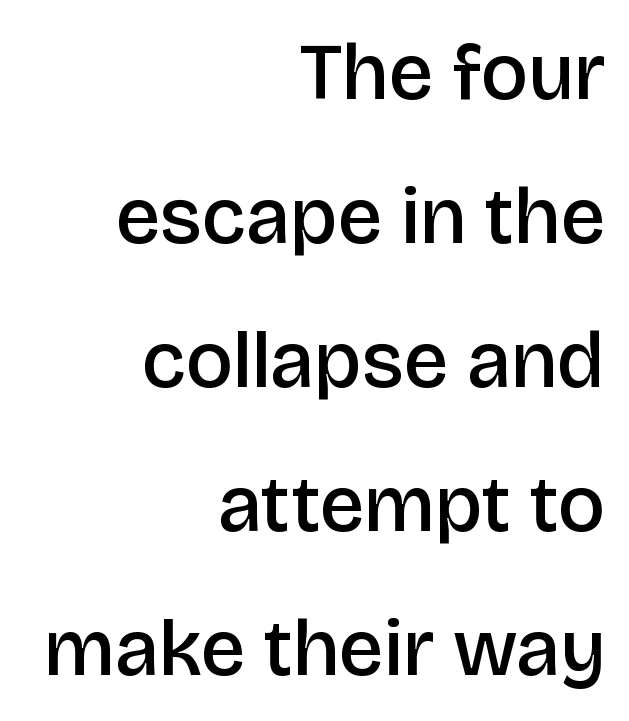
Q: Is the text bold? A: Semi-bold.
Q: Is the text italic (slanted)? A: No, it is upright.
Q: Is the typeface a serif or a sans-serif typeface? A: Sans-serif.
Q: Is the text underlined? A: No.
Q: How is the paragraph aligned? A: Right-aligned.
Q: Is the spacing between letters normal or unusually wide? A: Normal.
Q: Width (condensed, normal, or wide)? A: Normal.
Q: Stroke contrast? A: Low.
Q: x-height? A: Large.
Q: Monospaced? A: No.
